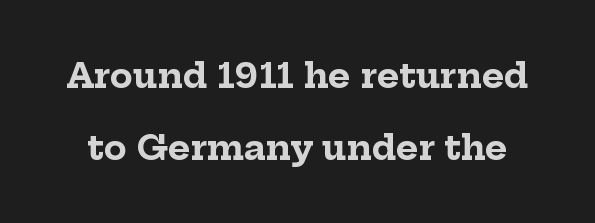
The image shows 34 px bold serif type, upright; set loose line spacing (2.11x), normal letter spacing, not underlined; low stroke contrast and a medium x-height.
